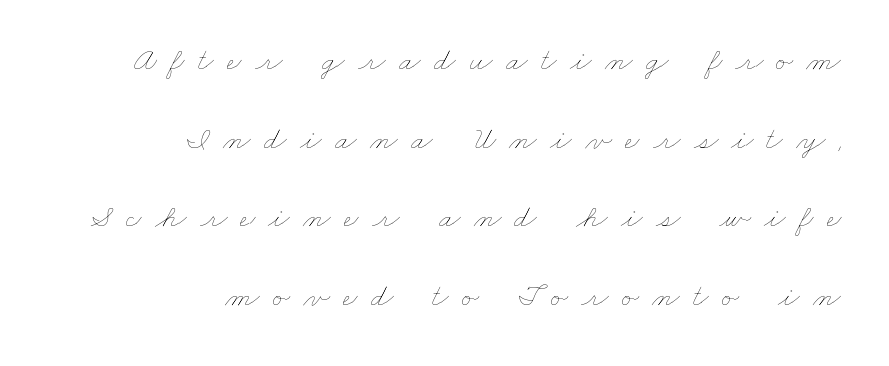
The image shows 32 px thin, wide type; set right-aligned, loose line spacing (2.46x), unusually wide letter spacing (+0.41 em), not underlined; low stroke contrast and a small x-height.
